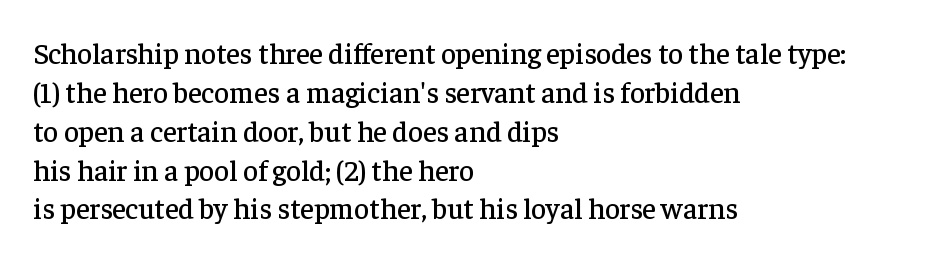
The image shows 29 px serif type, upright; set left-aligned, normal line spacing (1.34x), normal letter spacing, not underlined; low stroke contrast and a medium x-height.
